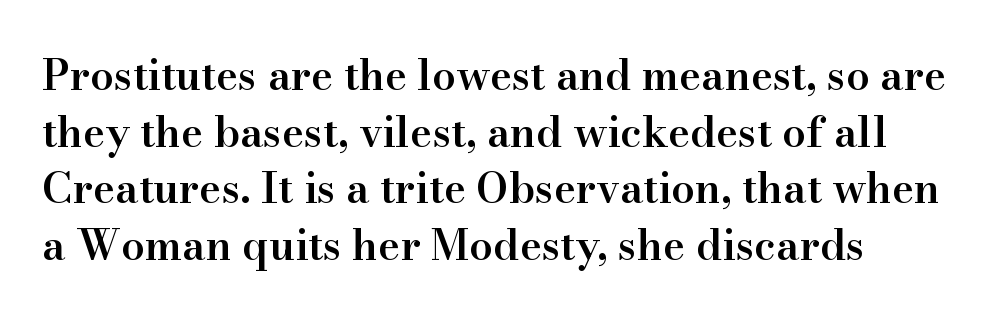
The image shows 42 px semibold serif type, upright; set left-aligned, normal line spacing (1.35x), normal letter spacing, not underlined; high stroke contrast and a small x-height.
